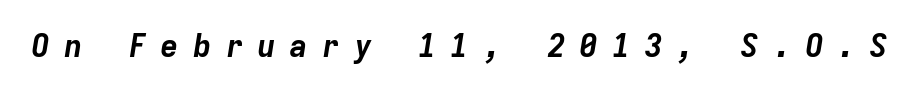
What stands out about the letter spacing? Its width — letters are far apart. You'd pick this weight for a headline — it's a proper bold. Fixed-width glyphs throughout — classic coding-font behaviour. The glyphs are unaccompanied by any horizontal stroke below them.
